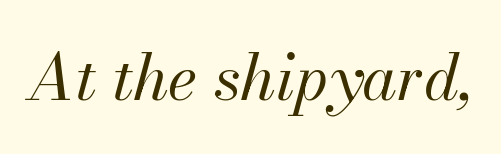
Q: Is the text bold? A: No.
Q: Is the text italic (slanted)? A: Yes, it leans right by about 13 degrees.
Q: Is the text underlined? A: No.
Q: Is the spacing between letters normal or unusually wide? A: Normal.
Q: Width (condensed, normal, or wide)? A: Normal.
Q: Stroke contrast? A: Medium.
Q: x-height? A: Small.
Q: Monospaced? A: No.
